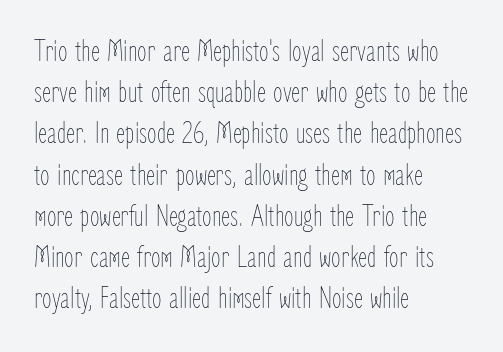
{"italic": "no", "bold": "no", "weight": "thin", "width": "condensed", "stroke_contrast": "low", "x_height": "medium", "monospaced": "no", "underline": "no", "align": "left", "line_spacing": "normal", "line_spacing_ratio": 1.33, "letter_spacing": "normal", "letter_spacing_em": 0.0, "glyph_px": 31}
